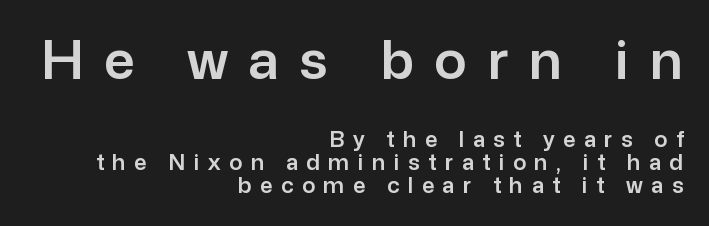
Q: Is the text italic (slanted)? A: No, it is upright.
Q: Is the typeface a serif or a sans-serif typeface? A: Sans-serif.
Q: Is the text underlined? A: No.
Q: How is the paragraph aligned? A: Right-aligned.
Q: Is the spacing between letters normal or unusually wide? A: Unusually wide.
Q: Is the spacing between lines tight, normal or loose? A: Tight.
Q: Which block of text is set in a larger size, the first (top) or the second (bottom)? A: The first (top) one.
Q: Width (condensed, normal, or wide)? A: Normal.
Q: Stroke contrast? A: Low.
Q: x-height? A: Medium.
Q: Monospaced? A: No.
